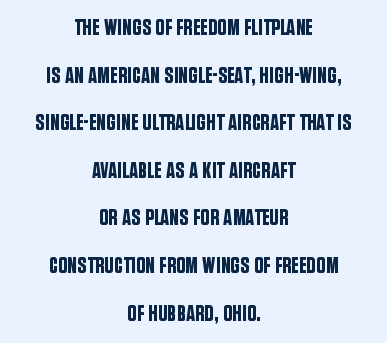
Q: Is the text italic (slanted)? A: No, it is upright.
Q: Is the text underlined? A: No.
Q: How is the paragraph aligned? A: Centered.
Q: Is the spacing between letters normal or unusually wide? A: Normal.
Q: Is the spacing between lines tight, normal or loose? A: Loose.
